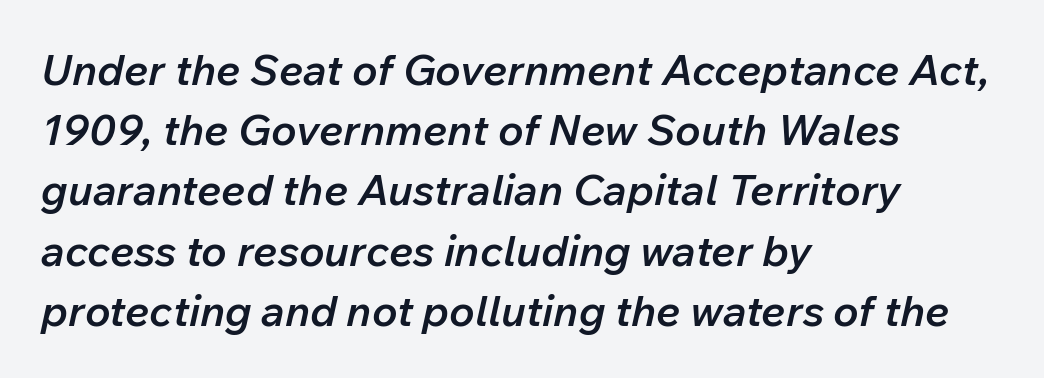
Q: Is the text bold? A: Semi-bold.
Q: Is the text italic (slanted)? A: Yes, it leans right by about 12 degrees.
Q: Is the text underlined? A: No.
Q: How is the paragraph aligned? A: Left-aligned.
Q: Is the spacing between letters normal or unusually wide? A: Normal.
Q: Is the spacing between lines tight, normal or loose? A: Normal.
Q: Width (condensed, normal, or wide)? A: Normal.
Q: Stroke contrast? A: Low.
Q: x-height? A: Medium.
Q: Monospaced? A: No.
